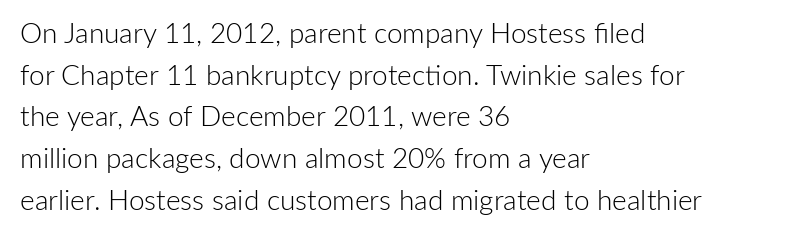
Proportional: the letters do not fall into vertical columns. Grotesque or geometric, the face here clearly has no serifs. How are the letters spaced? Ordinarily, with no added tracking. How would I describe the line gaps? Plain and ordinary.
